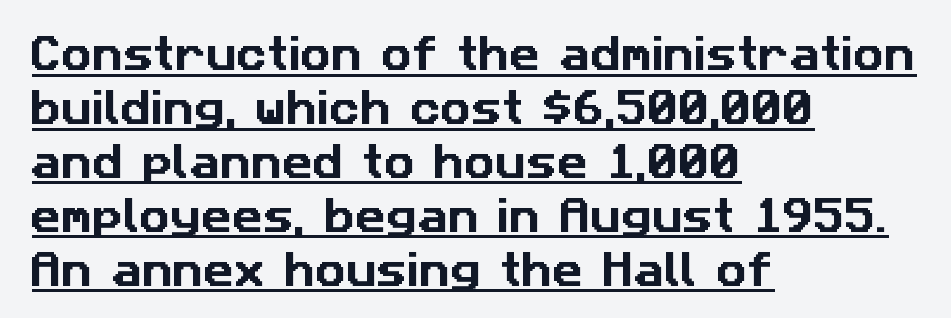
{"serif": "no", "width": "normal", "stroke_contrast": "low", "x_height": "medium", "monospaced": "no", "underline": "yes", "align": "left", "line_spacing": "normal", "line_spacing_ratio": 1.42, "letter_spacing": "normal", "letter_spacing_em": 0.0, "glyph_px": 38}
